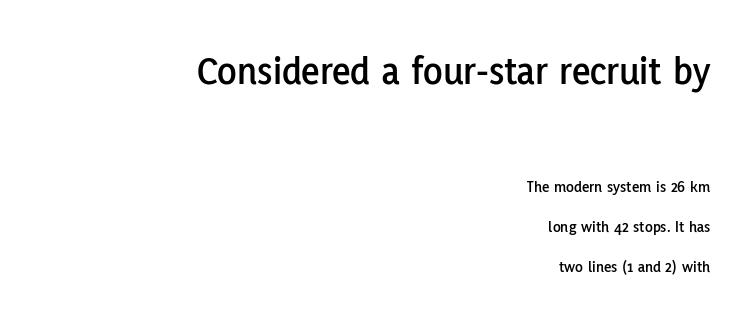
The image shows 40 px sans-serif type, upright; set right-aligned, loose line spacing (2.48x), normal letter spacing, not underlined; the first (top) block is 2.5x larger; low stroke contrast and a medium x-height.
